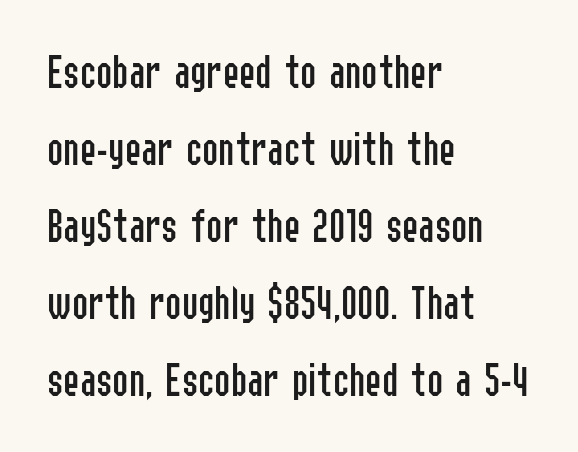
Q: Is the text bold? A: No.
Q: Is the text italic (slanted)? A: No, it is upright.
Q: Is the typeface a serif or a sans-serif typeface? A: Sans-serif.
Q: Is the text underlined? A: No.
Q: How is the paragraph aligned? A: Left-aligned.
Q: Is the spacing between letters normal or unusually wide? A: Normal.
Q: Is the spacing between lines tight, normal or loose? A: Normal.
Q: Width (condensed, normal, or wide)? A: Condensed.
Q: Stroke contrast? A: Low.
Q: x-height? A: Medium.
Q: Monospaced? A: No.
